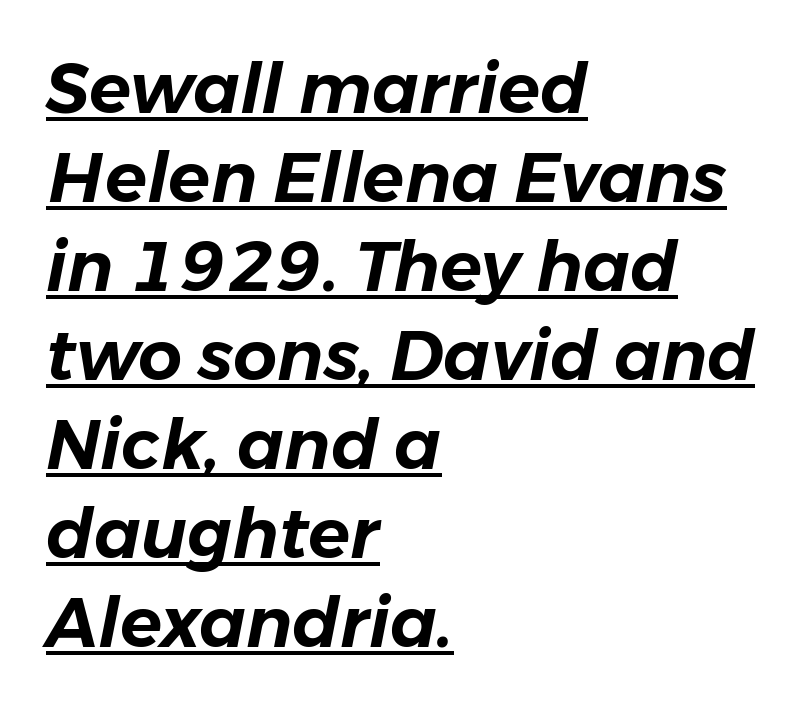
Q: Is the text italic (slanted)? A: Yes, it leans right by about 11 degrees.
Q: Is the text underlined? A: Yes.
Q: How is the paragraph aligned? A: Left-aligned.
Q: Is the spacing between letters normal or unusually wide? A: Normal.
Q: Is the spacing between lines tight, normal or loose? A: Normal.
Q: Width (condensed, normal, or wide)? A: Normal.
Q: Stroke contrast? A: Low.
Q: x-height? A: Medium.
Q: Monospaced? A: No.
